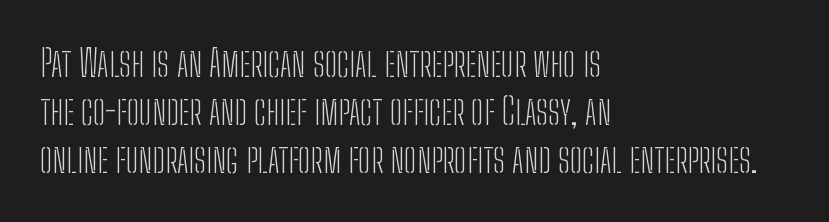
Q: Is the text bold? A: No.
Q: Is the text italic (slanted)? A: No, it is upright.
Q: Is the typeface a serif or a sans-serif typeface? A: Sans-serif.
Q: Is the text underlined? A: No.
Q: How is the paragraph aligned? A: Left-aligned.
Q: Is the spacing between letters normal or unusually wide? A: Normal.
Q: Is the spacing between lines tight, normal or loose? A: Normal.
Q: Width (condensed, normal, or wide)? A: Condensed.
Q: Stroke contrast? A: Low.
Q: x-height? A: Medium.
Q: Monospaced? A: No.
